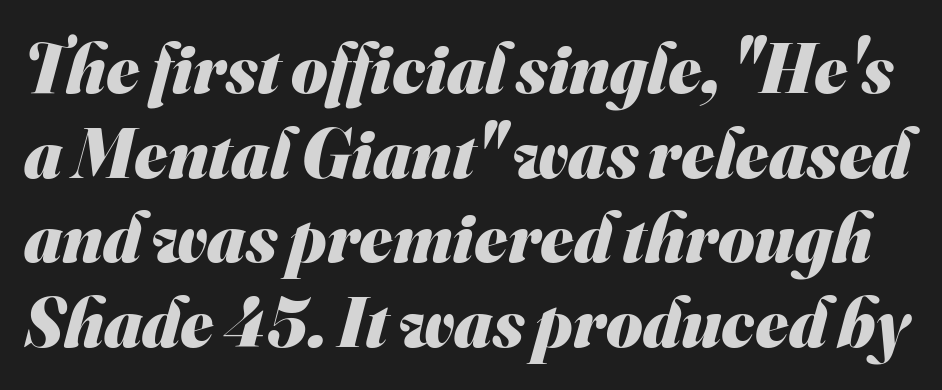
Rule under the text: the space is simply empty. This rendering employs a face without finishing strokes, i.e., a sans-serif. The face used here is rendered with its standard letterfit. You could not count columns in this text — the font is proportionally spaced. Is the type bold? Yes — the strokes are clearly thick and heavy.
